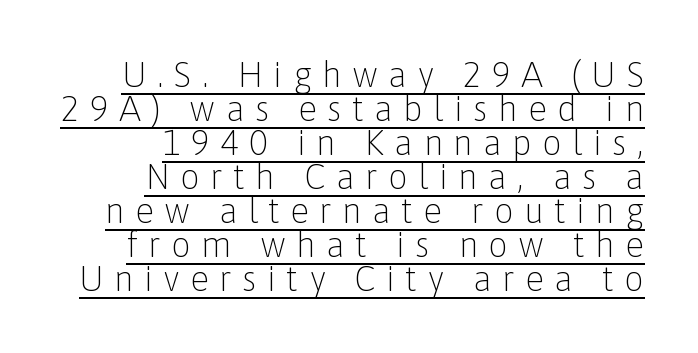
Q: Is the text bold? A: No.
Q: Is the text italic (slanted)? A: No, it is upright.
Q: Is the typeface a serif or a sans-serif typeface? A: Sans-serif.
Q: Is the text underlined? A: Yes.
Q: How is the paragraph aligned? A: Right-aligned.
Q: Is the spacing between letters normal or unusually wide? A: Unusually wide.
Q: Is the spacing between lines tight, normal or loose? A: Tight.
Q: Width (condensed, normal, or wide)? A: Normal.
Q: Stroke contrast? A: Low.
Q: x-height? A: Medium.
Q: Monospaced? A: No.
